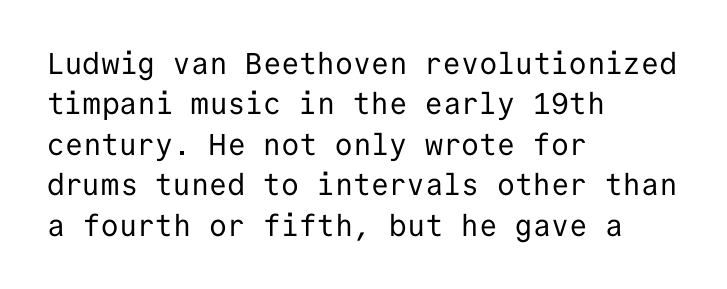
These lines are composed in type without serifs. Anything drawn beneath the words? Only blank space. Weight: in the light-to-regular range. These lines sit exactly where default settings would place them. Ascenders rise straight up at ninety degrees. Is the letter spacing exaggerated? No — it looks like the ordinary default.
